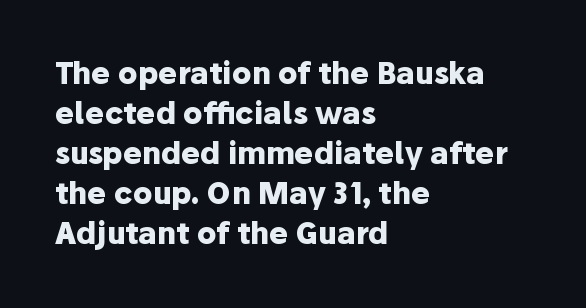
Note the varied advance widths — an 'i' is clearly narrower than an 'm'. Look at the stroke-to-counter ratio: heavy, a bold. Vertical spacing — default. Line beginnings align vertically; line endings do not. Rendered with straight, roman letterforms.
